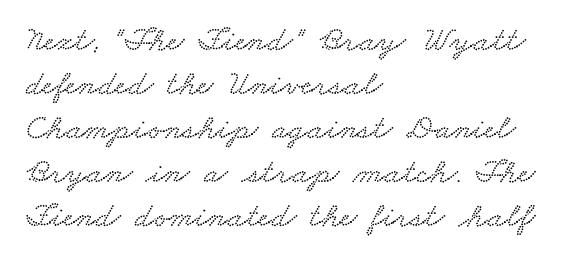
Q: Is the text underlined? A: No.
Q: How is the paragraph aligned? A: Left-aligned.
Q: Is the spacing between letters normal or unusually wide? A: Normal.
Q: Is the spacing between lines tight, normal or loose? A: Normal.
Q: Width (condensed, normal, or wide)? A: Wide.
Q: Stroke contrast? A: Low.
Q: x-height? A: Small.
Q: Monospaced? A: No.
